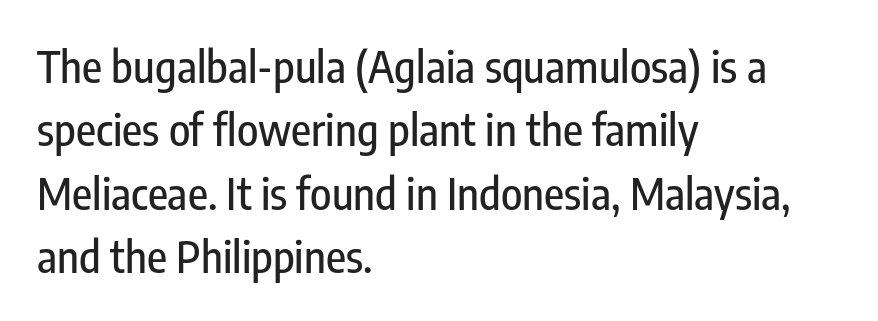
This sample is left-justified, so line endings fall wherever the words run out. Proportional: the letters do not fall into vertical columns. In terms of posture, this sample is upright. The string is rendered with underlining switched off. The lines sit at an ordinary, default distance from one another. Between one letter and the next there's only the usual sliver of space.
